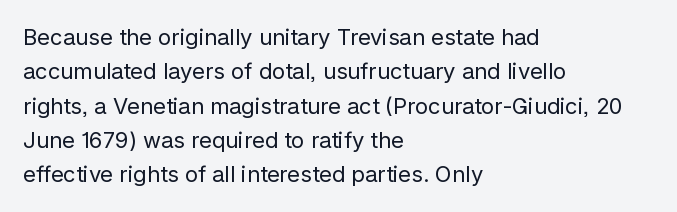
The specimen reads as upright at a glance. Is the stroke heavy? The answer is a plain regular-or-lighter. Clear beneath every line of the passage. Notice how descenders clear the ascenders below comfortably — that's standard leading.
